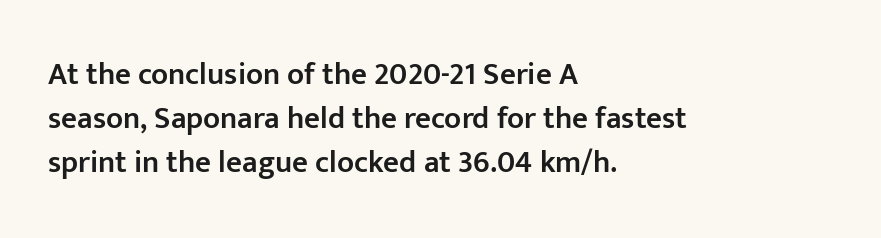
The image shows 31 px semibold sans-serif type, upright; set left-aligned, normal line spacing (1.42x), normal letter spacing, not underlined; low stroke contrast and a medium x-height.
